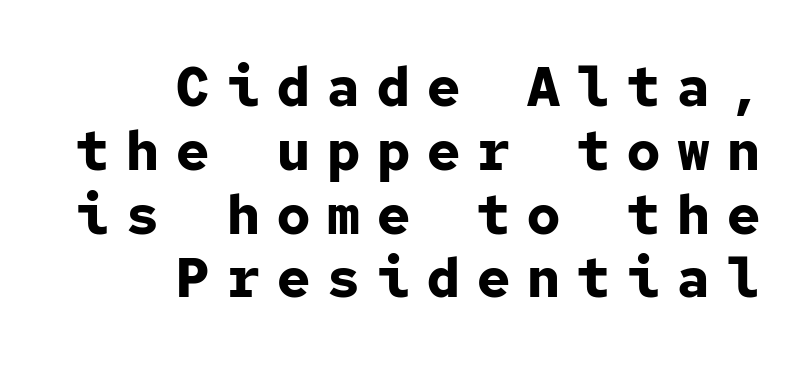
{"serif": "no", "italic": "no", "bold": "yes", "weight": "bold", "width": "normal", "stroke_contrast": "low", "x_height": "medium", "monospaced": "yes", "underline": "no", "align": "right", "line_spacing_ratio": 1.16, "letter_spacing": "wide", "letter_spacing_em": 0.31, "glyph_px": 55}
